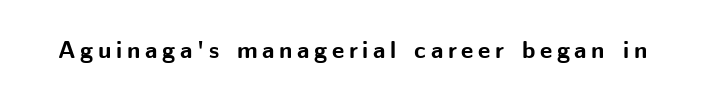
Q: Is the text bold? A: Yes.
Q: Is the text italic (slanted)? A: No, it is upright.
Q: Is the text underlined? A: No.
